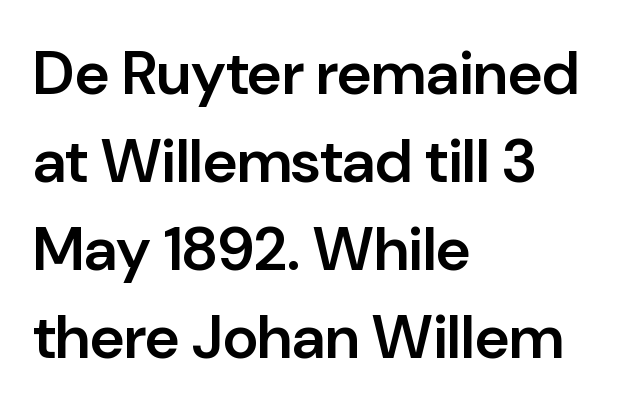
Q: Is the text bold? A: Semi-bold.
Q: Is the text italic (slanted)? A: No, it is upright.
Q: Is the typeface a serif or a sans-serif typeface? A: Sans-serif.
Q: Is the text underlined? A: No.
Q: How is the paragraph aligned? A: Left-aligned.
Q: Is the spacing between letters normal or unusually wide? A: Normal.
Q: Is the spacing between lines tight, normal or loose? A: Normal.
Q: Width (condensed, normal, or wide)? A: Normal.
Q: Stroke contrast? A: Low.
Q: x-height? A: Medium.
Q: Monospaced? A: No.
